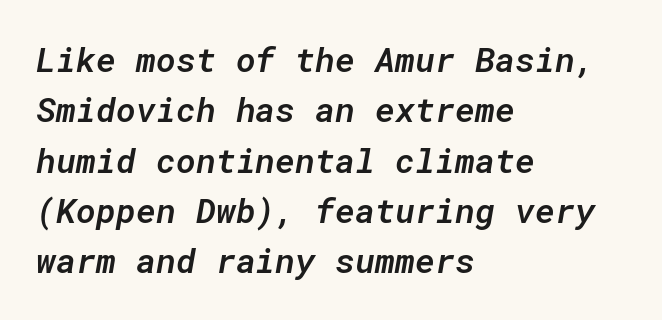
Q: Is the text bold? A: Semi-bold.
Q: Is the text italic (slanted)? A: Yes, it leans right by about 10 degrees.
Q: Is the text underlined? A: No.
Q: How is the paragraph aligned? A: Left-aligned.
Q: Is the spacing between letters normal or unusually wide? A: Normal.
Q: Is the spacing between lines tight, normal or loose? A: Normal.
Q: Width (condensed, normal, or wide)? A: Normal.
Q: Stroke contrast? A: Low.
Q: x-height? A: Medium.
Q: Monospaced? A: Yes.
